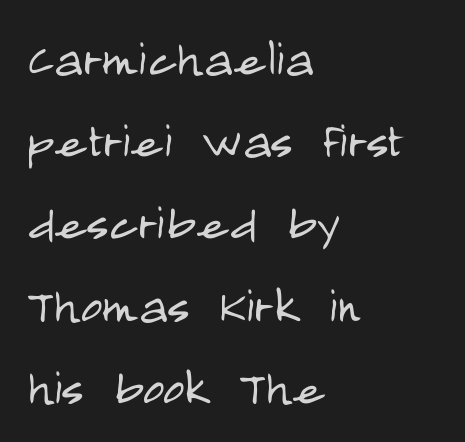
{"serif": "no", "italic": "no", "bold": "no", "weight": "light", "width": "condensed", "stroke_contrast": "low", "x_height": "large", "monospaced": "no", "underline": "no", "align": "left", "line_spacing": "normal", "line_spacing_ratio": 1.37, "letter_spacing": "normal", "letter_spacing_em": 0.0, "glyph_px": 60}
